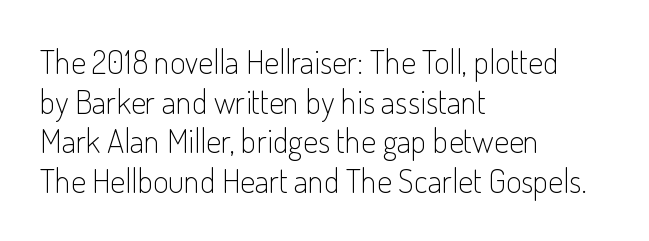
The image shows 33 px light, condensed sans-serif type, upright; set left-aligned, line spacing 1.2x, normal letter spacing, not underlined; low stroke contrast and a small x-height.
